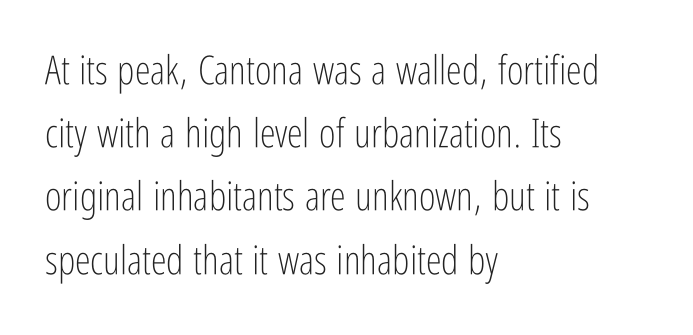
The image shows 40 px light, condensed sans-serif type, upright; set left-aligned, normal line spacing (1.58x), normal letter spacing, not underlined; low stroke contrast and a medium x-height.
